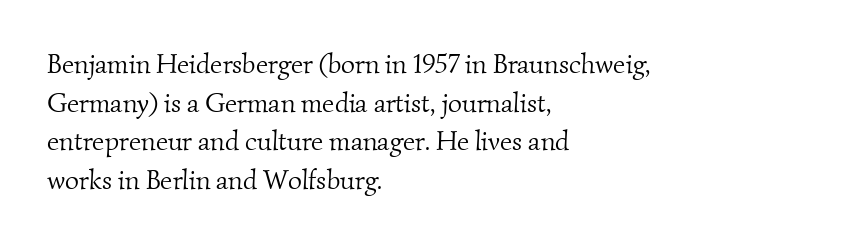
The image shows 27 px text type; set left-aligned, normal line spacing (1.43x), normal letter spacing, not underlined.
